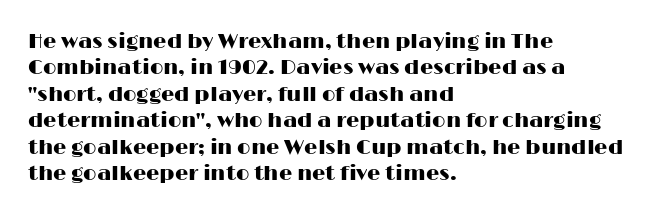
The image shows 21 px text type, upright; set left-aligned, normal line spacing (1.26x), normal letter spacing, not underlined.
